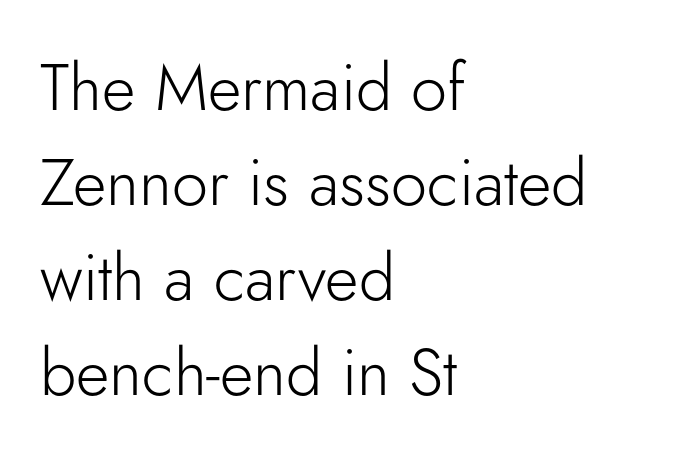
{"serif": "no", "italic": "no", "bold": "no", "weight": "light", "width": "normal", "stroke_contrast": "low", "x_height": "small", "monospaced": "no", "underline": "no", "align": "left", "line_spacing": "normal", "line_spacing_ratio": 1.46, "letter_spacing": "normal", "letter_spacing_em": 0.0, "glyph_px": 65}
